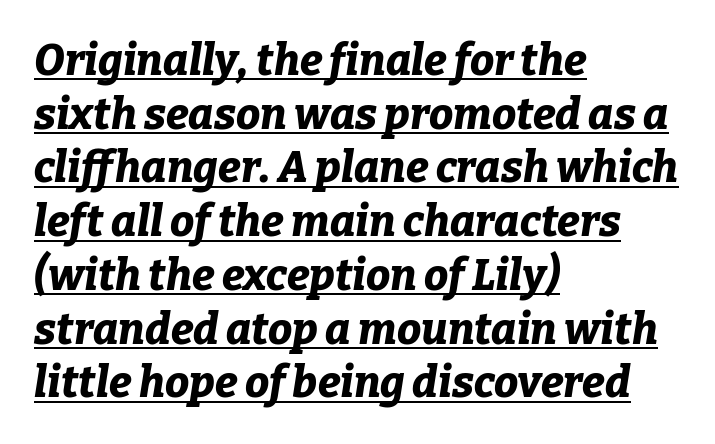
Q: Is the text bold? A: Yes.
Q: Is the text italic (slanted)? A: Yes, it leans right by about 9 degrees.
Q: Is the text underlined? A: Yes.
Q: How is the paragraph aligned? A: Left-aligned.
Q: Is the spacing between letters normal or unusually wide? A: Normal.
Q: Is the spacing between lines tight, normal or loose? A: Normal.
Q: Width (condensed, normal, or wide)? A: Normal.
Q: Stroke contrast? A: Low.
Q: x-height? A: Medium.
Q: Monospaced? A: No.
